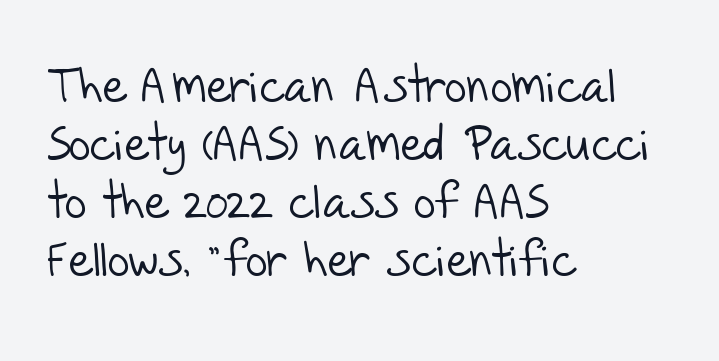
The image shows 48 px light sans-serif type; set left-aligned, line spacing 1.21x, normal letter spacing, not underlined; low stroke contrast and a large x-height.
